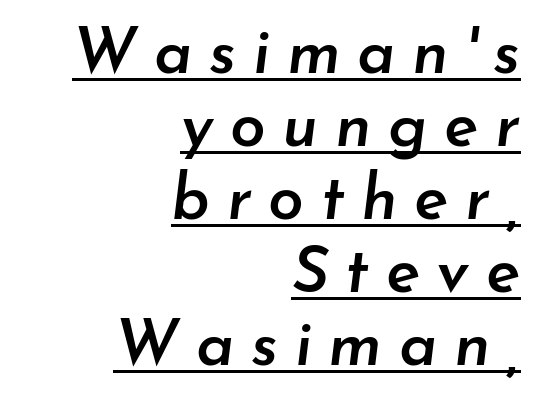
{"italic": "yes", "lean": "right", "slant_degrees": 7, "bold": "semi", "weight": "semibold", "width": "normal", "stroke_contrast": "low", "x_height": "small", "monospaced": "no", "underline": "yes", "align": "right", "line_spacing": "tight", "line_spacing_ratio": 1.14, "letter_spacing": "wide", "letter_spacing_em": 0.26, "glyph_px": 64}
